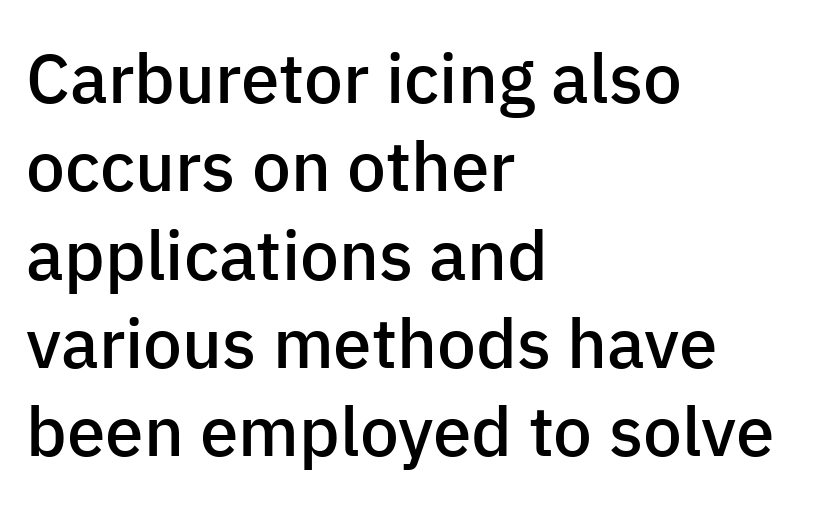
Q: Is the text bold? A: Semi-bold.
Q: Is the text italic (slanted)? A: No, it is upright.
Q: Is the typeface a serif or a sans-serif typeface? A: Sans-serif.
Q: Is the text underlined? A: No.
Q: How is the paragraph aligned? A: Left-aligned.
Q: Is the spacing between letters normal or unusually wide? A: Normal.
Q: Is the spacing between lines tight, normal or loose? A: Normal.
Q: Width (condensed, normal, or wide)? A: Normal.
Q: Stroke contrast? A: Low.
Q: x-height? A: Medium.
Q: Monospaced? A: No.
